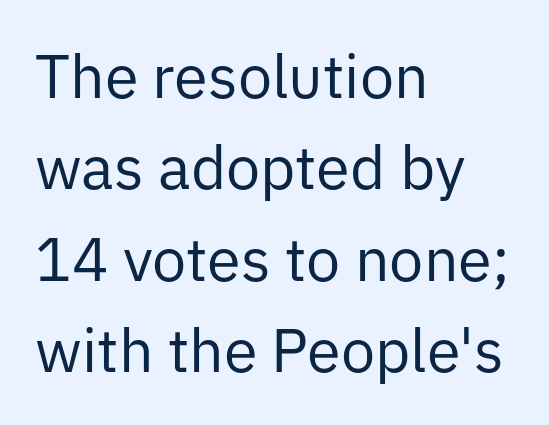
A typesetter would mark this as roman, not italic. These lines keep a tight, regular rhythm from letter to letter. The cut favours lightness, reaching ordinary text weight at its darkest. The glyphs in this specimen are sans serif. The rows are spaced the way most documents space them.
